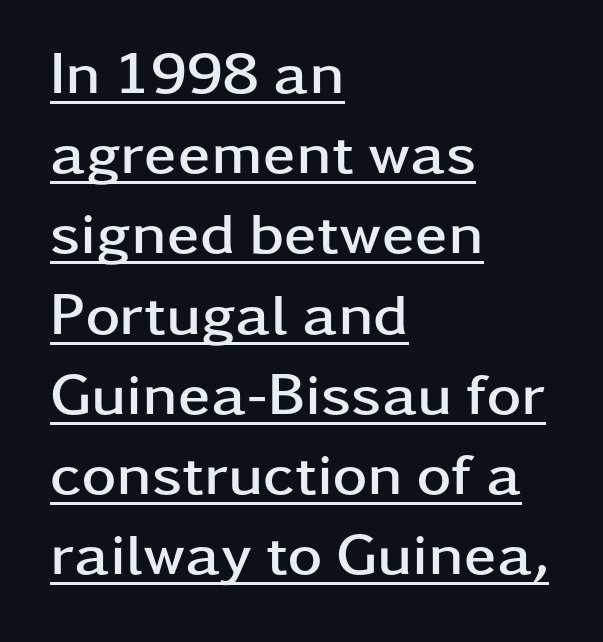
The image shows 59 px semibold, wide sans-serif type, upright; set left-aligned, normal line spacing (1.36x), normal letter spacing, underlined; low stroke contrast and a medium x-height.
